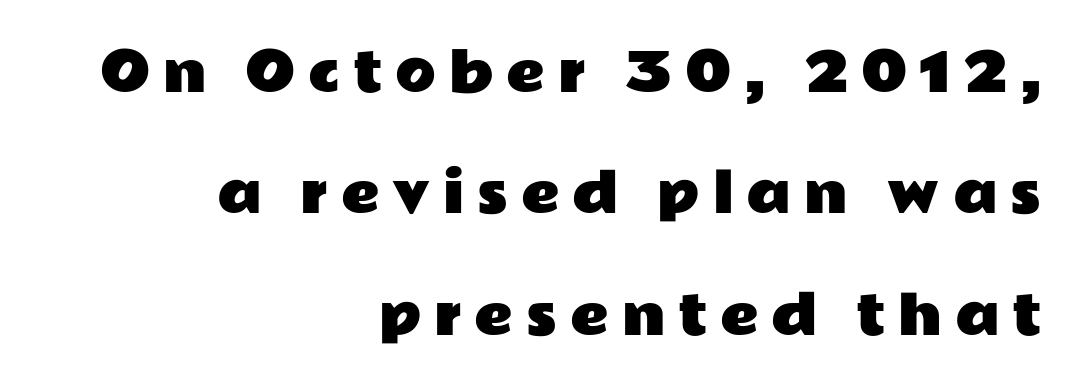
Q: Is the text italic (slanted)? A: No, it is upright.
Q: Is the typeface a serif or a sans-serif typeface? A: Sans-serif.
Q: Is the text underlined? A: No.
Q: How is the paragraph aligned? A: Right-aligned.
Q: Is the spacing between letters normal or unusually wide? A: Unusually wide.
Q: Is the spacing between lines tight, normal or loose? A: Loose.
Q: Width (condensed, normal, or wide)? A: Wide.
Q: Stroke contrast? A: Low.
Q: x-height? A: Medium.
Q: Monospaced? A: No.
